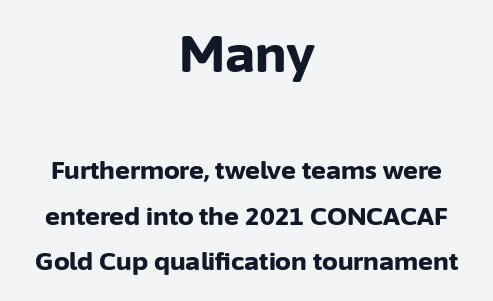
{"serif": "no", "italic": "no", "bold": "yes", "weight": "bold", "width": "normal", "stroke_contrast": "low", "x_height": "medium", "monospaced": "no", "underline": "no", "align": "center", "line_spacing_ratio": 1.81, "letter_spacing": "normal", "letter_spacing_em": 0.0, "larger_block": "first", "size_ratio": 2.0, "glyph_px": 50}
